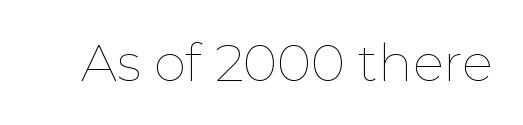
{"italic": "no", "bold": "no", "weight": "thin", "width": "normal", "stroke_contrast": "low", "x_height": "medium", "monospaced": "no", "underline": "no", "letter_spacing": "normal", "letter_spacing_em": 0.0, "glyph_px": 52}
